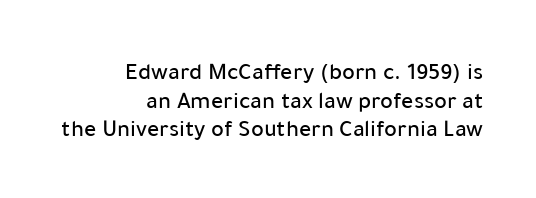
{"italic": "no", "underline": "no", "align": "right", "line_spacing_ratio": 1.19, "letter_spacing": "normal", "letter_spacing_em": 0.0, "glyph_px": 24}
